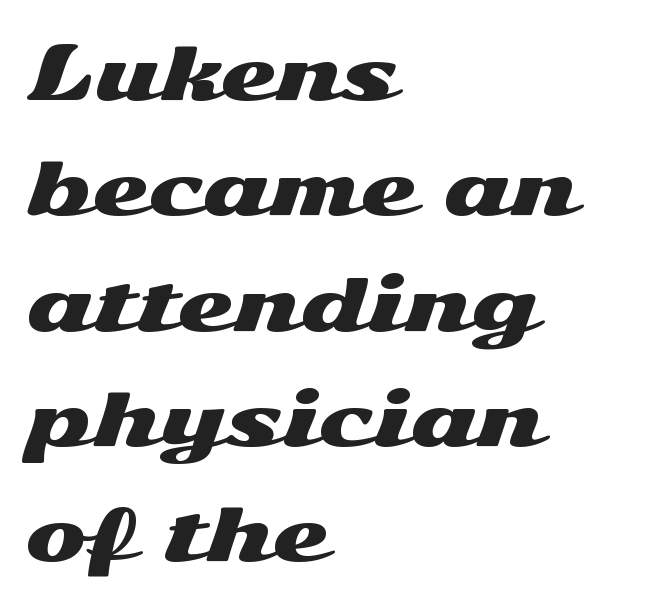
Q: Is the text italic (slanted)? A: Yes.
Q: Is the typeface a serif or a sans-serif typeface? A: Sans-serif.
Q: Is the text underlined? A: No.
Q: How is the paragraph aligned? A: Left-aligned.
Q: Is the spacing between letters normal or unusually wide? A: Normal.
Q: Is the spacing between lines tight, normal or loose? A: Normal.
Q: Width (condensed, normal, or wide)? A: Wide.
Q: Stroke contrast? A: Medium.
Q: x-height? A: Medium.
Q: Monospaced? A: No.
